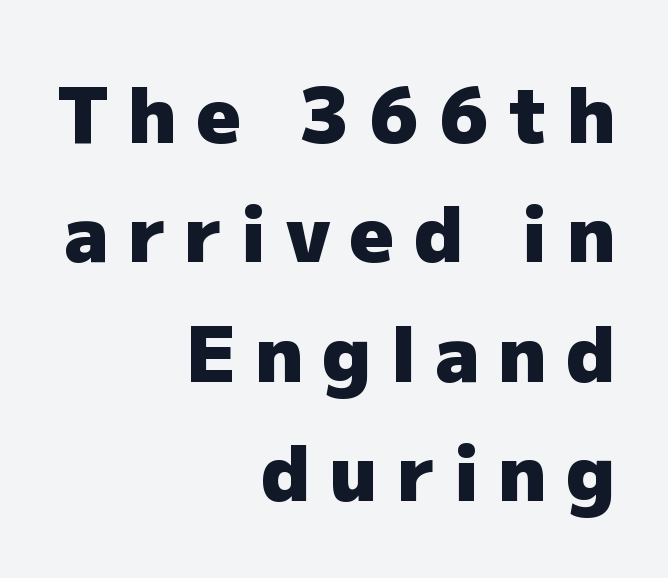
Q: Is the text bold? A: Yes.
Q: Is the text italic (slanted)? A: No, it is upright.
Q: Is the typeface a serif or a sans-serif typeface? A: Sans-serif.
Q: Is the text underlined? A: No.
Q: How is the paragraph aligned? A: Right-aligned.
Q: Is the spacing between letters normal or unusually wide? A: Unusually wide.
Q: Is the spacing between lines tight, normal or loose? A: Normal.
Q: Width (condensed, normal, or wide)? A: Normal.
Q: Stroke contrast? A: Low.
Q: x-height? A: Medium.
Q: Monospaced? A: No.
